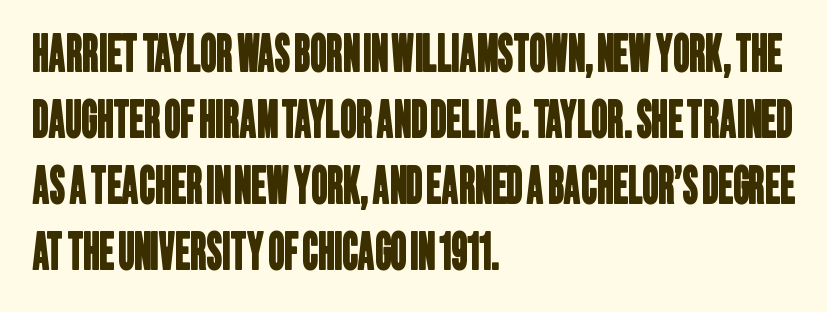
Glyph-to-glyph distance matches everyday printed text. Normally led — the rows are evenly, conventionally spaced. Character widths vary here, with narrow letters taking less room than wide ones. The area under the type is left untouched.
